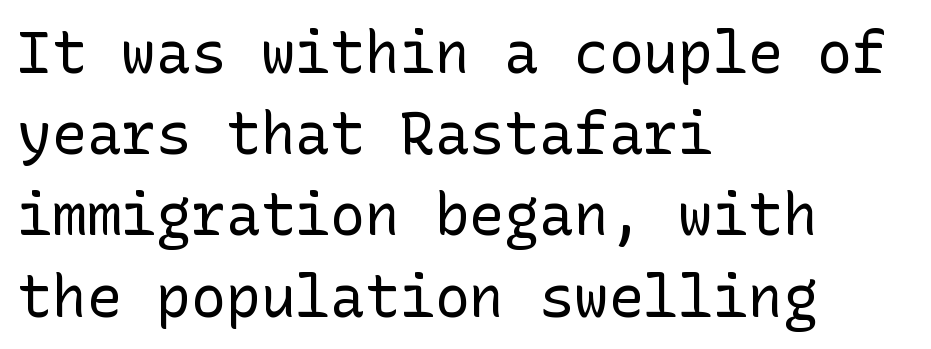
{"serif": "no", "italic": "no", "bold": "no", "weight": "regular", "width": "normal", "stroke_contrast": "low", "x_height": "medium", "underline": "no", "align": "left", "line_spacing": "normal", "line_spacing_ratio": 1.4, "letter_spacing": "normal", "letter_spacing_em": 0.0, "glyph_px": 58}
